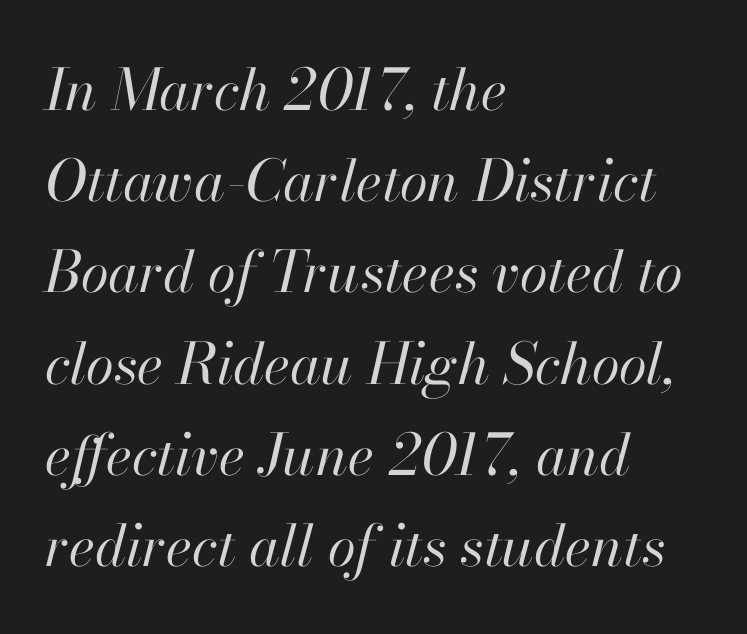
Teacher's note: observe the even left margin — that is flush-left alignment. Spacing verdict: proportional, widths tailored to each character. You could call the tracking neutral — neither tight nor loose. Clear beneath every line of the passage. Whoever set this chose a conventional vertical rhythm. A typesetter would mark this as italic.
